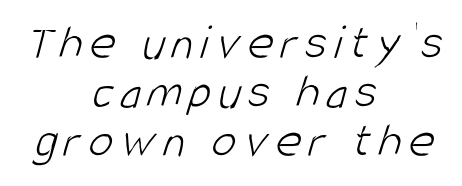
{"serif": "no", "bold": "no", "weight": "light", "width": "condensed", "stroke_contrast": "low", "x_height": "large", "monospaced": "no", "underline": "no", "align": "center", "line_spacing": "tight", "line_spacing_ratio": 0.98, "glyph_px": 50}
